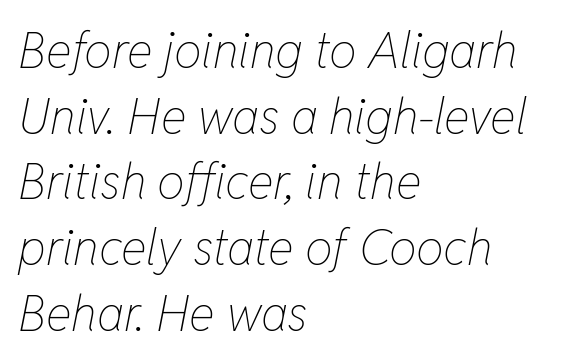
{"italic": "yes", "lean": "right", "slant_degrees": 11, "bold": "no", "weight": "thin", "width": "condensed", "stroke_contrast": "low", "x_height": "medium", "monospaced": "no", "underline": "no", "align": "left", "line_spacing": "normal", "line_spacing_ratio": 1.34, "letter_spacing": "normal", "letter_spacing_em": 0.0, "glyph_px": 49}
